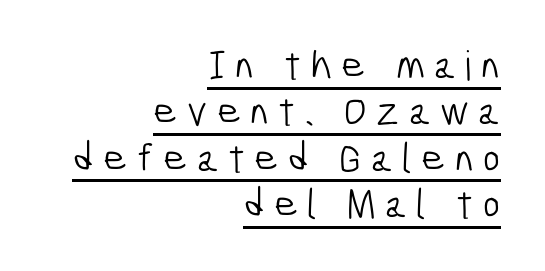
Think of a printed novel: that variable character pitch is what you see here. Typeset ragged left — the right edge is the straight one. What kind of face is this? One without serifs — a sans. No chunkiness to these letters — they're not bold.
